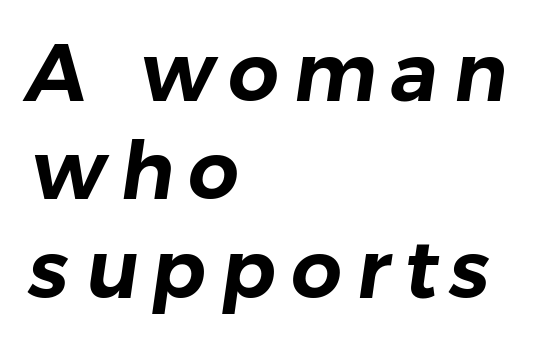
The glyphs are unaccompanied by any horizontal stroke below them. What kind of face is this? One without serifs — a sans. Casual observation: everything's shoved over to the left. The letters advance in unequal steps, a hallmark of proportional type.
